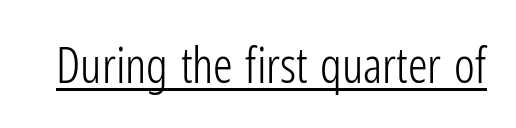
Q: Is the text bold? A: No.
Q: Is the text italic (slanted)? A: No, it is upright.
Q: Is the typeface a serif or a sans-serif typeface? A: Sans-serif.
Q: Is the text underlined? A: Yes.
Q: Is the spacing between letters normal or unusually wide? A: Normal.
Q: Width (condensed, normal, or wide)? A: Condensed.
Q: Stroke contrast? A: Low.
Q: x-height? A: Medium.
Q: Monospaced? A: No.
